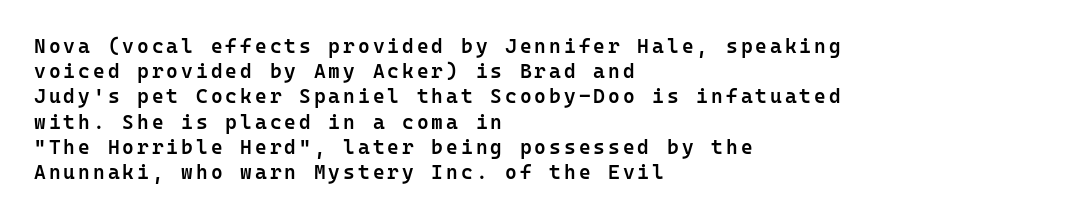
The image shows 20 px text type, upright; set left-aligned, normal line spacing (1.26x), not underlined.
